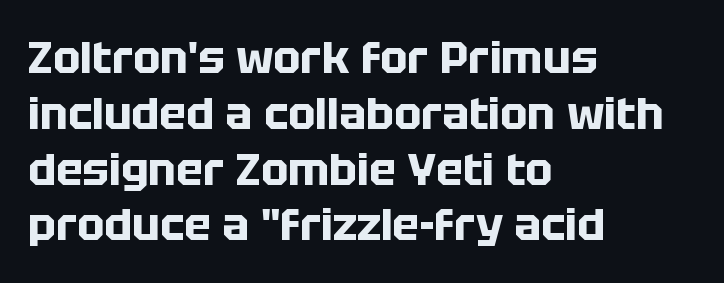
{"serif": "no", "italic": "no", "bold": "yes", "weight": "bold", "width": "normal", "stroke_contrast": "low", "x_height": "large", "monospaced": "no", "underline": "no", "align": "left", "line_spacing_ratio": 1.24, "letter_spacing": "normal", "letter_spacing_em": 0.0, "glyph_px": 45}
